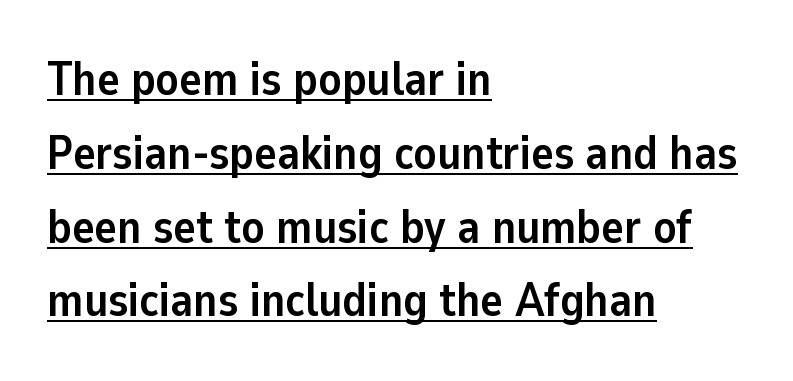
Q: Is the text bold? A: Yes.
Q: Is the text italic (slanted)? A: No, it is upright.
Q: Is the typeface a serif or a sans-serif typeface? A: Sans-serif.
Q: Is the text underlined? A: Yes.
Q: How is the paragraph aligned? A: Left-aligned.
Q: Is the spacing between letters normal or unusually wide? A: Normal.
Q: Is the spacing between lines tight, normal or loose? A: Normal.
Q: Width (condensed, normal, or wide)? A: Normal.
Q: Stroke contrast? A: Low.
Q: x-height? A: Medium.
Q: Monospaced? A: No.
